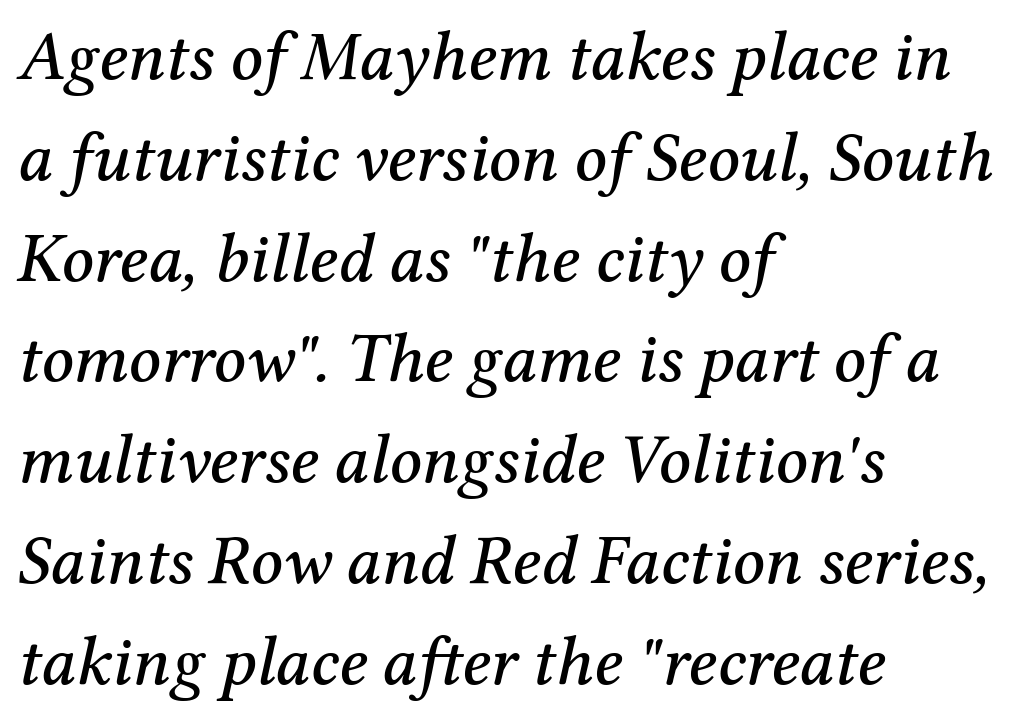
Letters rest on an invisible, unmarked baseline. The face used here is rendered with its standard letterfit. The lines are quadded left. What kind of face is this? One with serifs. Every character sits at an angle, as italics do.
